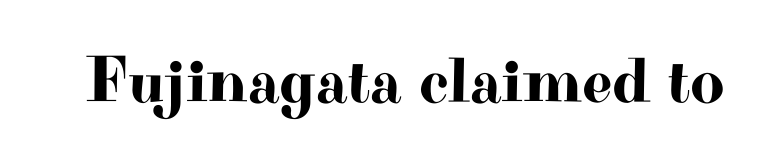
{"serif": "yes", "italic": "no", "width": "wide", "stroke_contrast": "high", "x_height": "small", "monospaced": "no", "underline": "no", "letter_spacing": "normal", "letter_spacing_em": 0.0, "glyph_px": 66}
